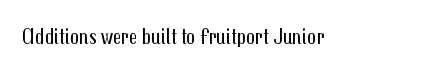
The space directly below the letters is spotless. Quick note: not italic, upright. The line texture is even and compact thanks to regular tracking. These glyphs show unthickened strokes, regular width or finer.
